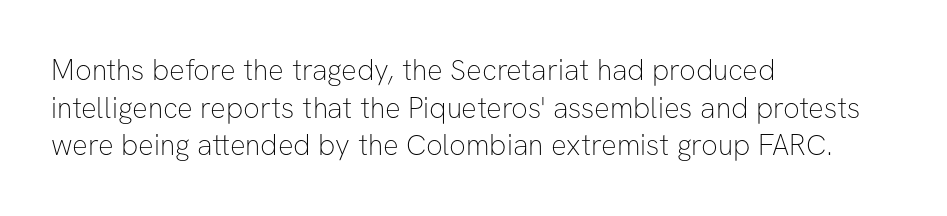
Q: Is the text bold? A: No.
Q: Is the text italic (slanted)? A: No, it is upright.
Q: Is the typeface a serif or a sans-serif typeface? A: Sans-serif.
Q: Is the text underlined? A: No.
Q: How is the paragraph aligned? A: Left-aligned.
Q: Is the spacing between letters normal or unusually wide? A: Normal.
Q: Is the spacing between lines tight, normal or loose? A: Normal.
Q: Width (condensed, normal, or wide)? A: Normal.
Q: Stroke contrast? A: Low.
Q: x-height? A: Medium.
Q: Monospaced? A: No.
